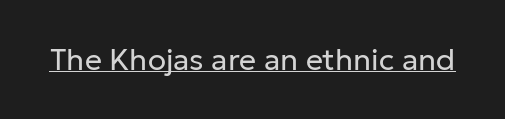
The image shows 30 px regular-weight sans-serif type, upright; set normal letter spacing, underlined; low stroke contrast and a medium x-height.
